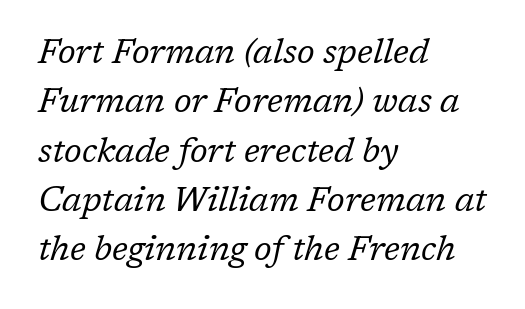
Q: Is the text bold? A: No.
Q: Is the text italic (slanted)? A: Yes, it leans right by about 17 degrees.
Q: Is the typeface a serif or a sans-serif typeface? A: Serif.
Q: Is the text underlined? A: No.
Q: How is the paragraph aligned? A: Left-aligned.
Q: Is the spacing between letters normal or unusually wide? A: Normal.
Q: Is the spacing between lines tight, normal or loose? A: Normal.
Q: Width (condensed, normal, or wide)? A: Normal.
Q: Stroke contrast? A: Low.
Q: x-height? A: Medium.
Q: Monospaced? A: No.
